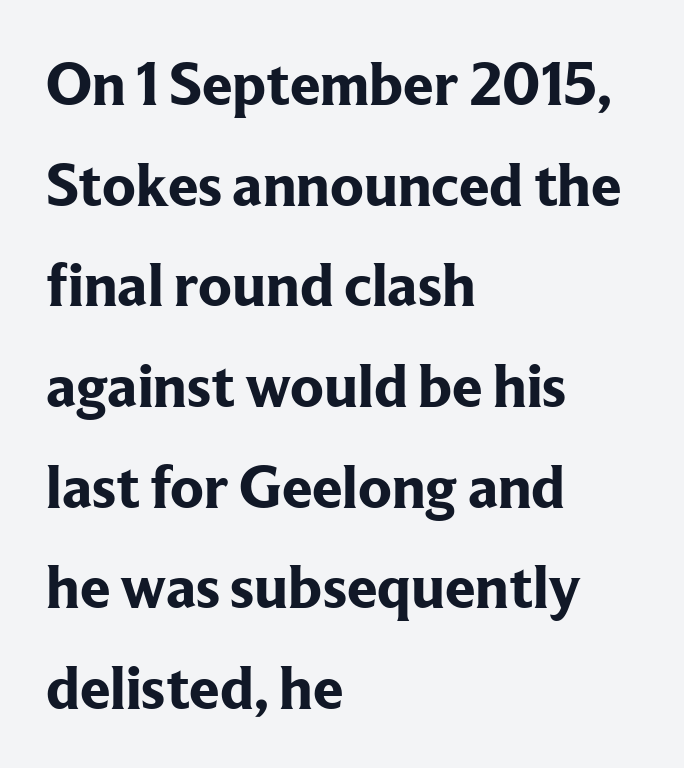
{"serif": "yes", "italic": "no", "bold": "yes", "weight": "bold", "width": "normal", "stroke_contrast": "low", "x_height": "medium", "monospaced": "no", "underline": "no", "align": "left", "line_spacing": "normal", "line_spacing_ratio": 1.65, "letter_spacing": "normal", "letter_spacing_em": 0.0, "glyph_px": 61}
